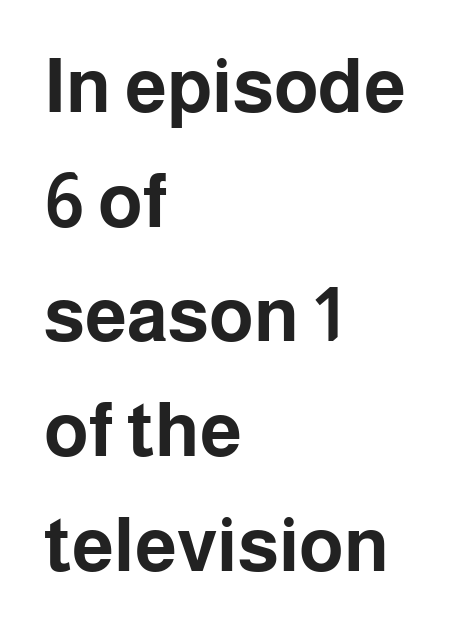
{"serif": "no", "italic": "no", "bold": "yes", "weight": "bold", "width": "normal", "stroke_contrast": "low", "x_height": "medium", "monospaced": "no", "underline": "no", "align": "left", "line_spacing": "normal", "line_spacing_ratio": 1.53, "letter_spacing": "normal", "letter_spacing_em": 0.0, "glyph_px": 75}
